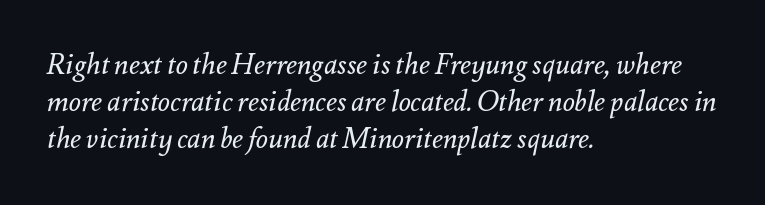
Q: Is the text bold? A: No.
Q: Is the text italic (slanted)? A: Yes, it leans right by about 12 degrees.
Q: Is the text underlined? A: No.
Q: How is the paragraph aligned? A: Left-aligned.
Q: Is the spacing between letters normal or unusually wide? A: Normal.
Q: Is the spacing between lines tight, normal or loose? A: Normal.
Q: Width (condensed, normal, or wide)? A: Normal.
Q: Stroke contrast? A: Medium.
Q: x-height? A: Small.
Q: Monospaced? A: No.
